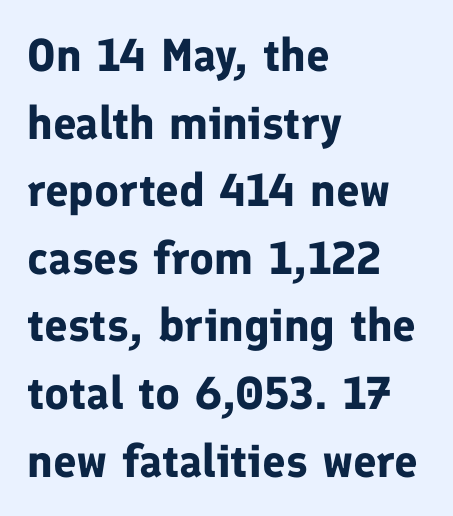
How would I describe the line gaps? Plain and ordinary. Casual observation: everything's shoved over to the left. On the weight axis this lands at bold, roughly 700. The rendering uses natural spacing where letterforms have individual widths. Spacing between characters is what you'd get straight out of the box. The letters carry no serifs — their stems end cleanly without finishing strokes.
